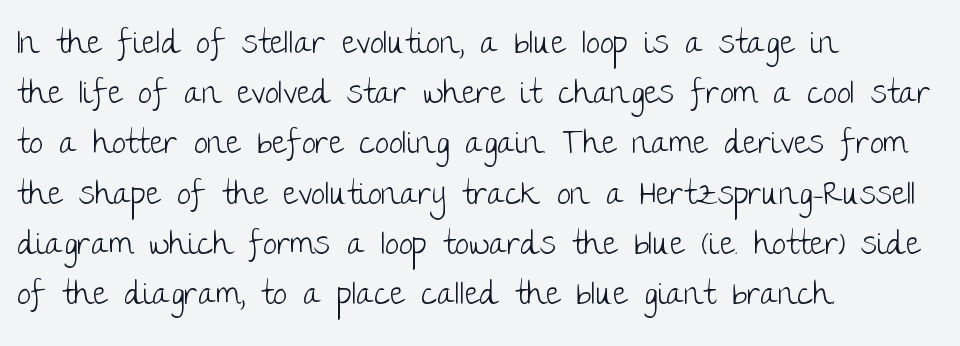
{"serif": "no", "italic": "no", "bold": "no", "weight": "light", "width": "normal", "stroke_contrast": "low", "x_height": "large", "monospaced": "no", "underline": "no", "align": "left", "line_spacing": "normal", "line_spacing_ratio": 1.57, "letter_spacing": "normal", "letter_spacing_em": 0.0, "glyph_px": 32}
